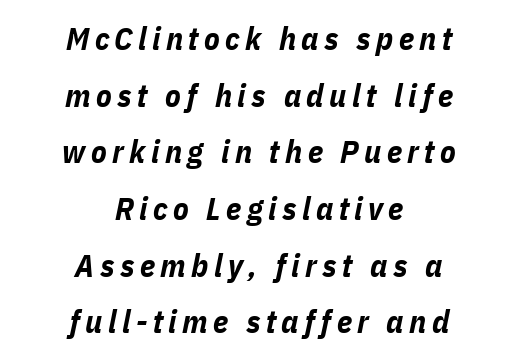
The image shows 32 px bold, condensed type, italic (leaning right); set centered, line spacing 1.77x, not underlined; low stroke contrast and a medium x-height.
